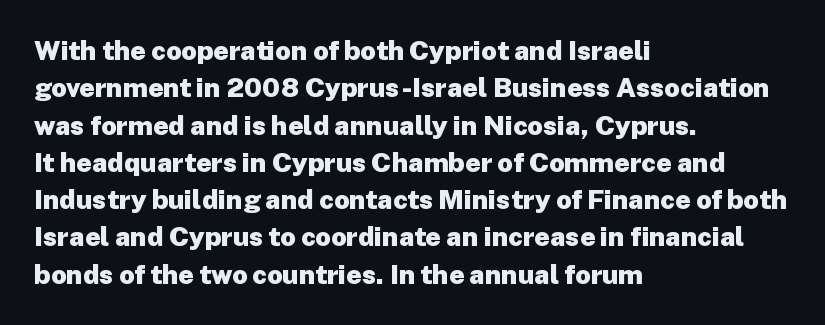
Q: Is the text bold? A: Yes.
Q: Is the text italic (slanted)? A: No, it is upright.
Q: Is the text underlined? A: No.
Q: How is the paragraph aligned? A: Left-aligned.
Q: Is the spacing between letters normal or unusually wide? A: Normal.
Q: Is the spacing between lines tight, normal or loose? A: Normal.
